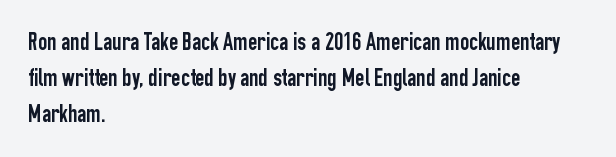
The image shows 25 px text type, upright; set left-aligned, normal line spacing (1.45x), normal letter spacing, not underlined.
